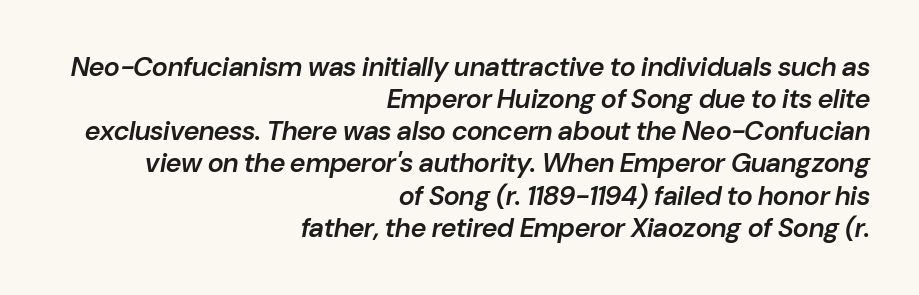
{"italic": "yes", "lean": "right", "slant_degrees": 10, "bold": "semi", "underline": "no", "align": "right", "line_spacing_ratio": 1.19, "letter_spacing": "normal", "letter_spacing_em": 0.0, "glyph_px": 27}
